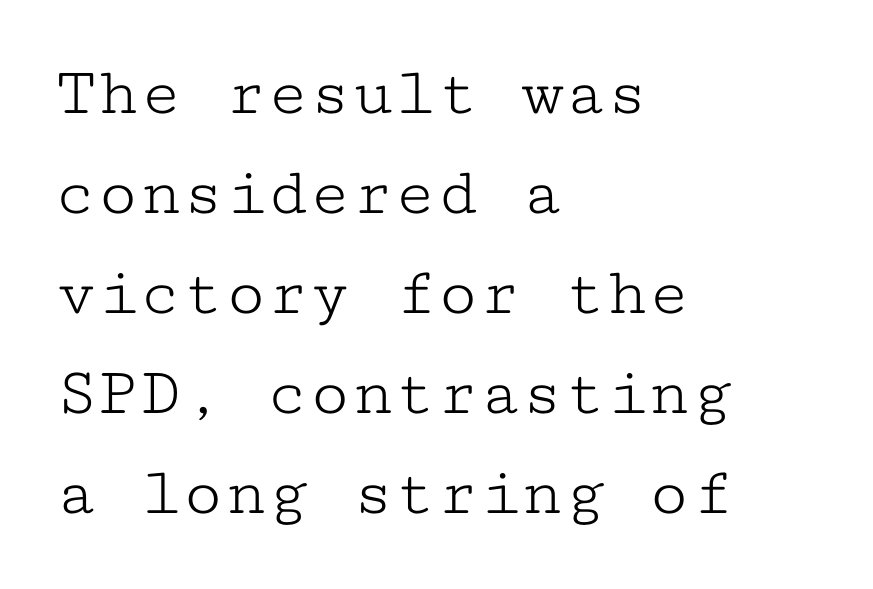
Q: Is the text bold? A: No.
Q: Is the text italic (slanted)? A: No, it is upright.
Q: Is the typeface a serif or a sans-serif typeface? A: Serif.
Q: Is the text underlined? A: No.
Q: How is the paragraph aligned? A: Left-aligned.
Q: Is the spacing between letters normal or unusually wide? A: Normal.
Q: Is the spacing between lines tight, normal or loose? A: Normal.
Q: Width (condensed, normal, or wide)? A: Wide.
Q: Stroke contrast? A: Low.
Q: x-height? A: Medium.
Q: Monospaced? A: Yes.
